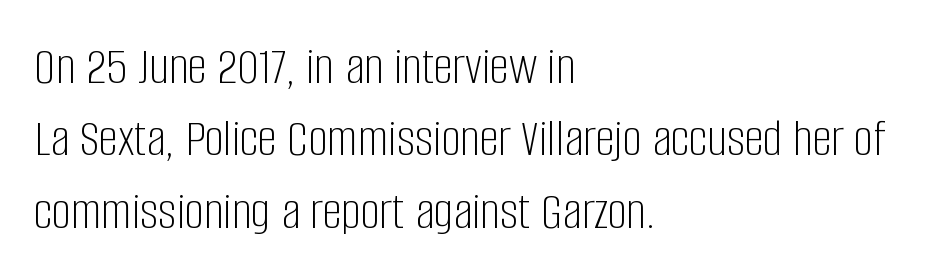
{"serif": "no", "italic": "no", "bold": "no", "weight": "light", "width": "condensed", "stroke_contrast": "low", "x_height": "large", "monospaced": "no", "underline": "no", "align": "left", "line_spacing": "normal", "line_spacing_ratio": 1.34, "letter_spacing": "normal", "letter_spacing_em": 0.0, "glyph_px": 54}
